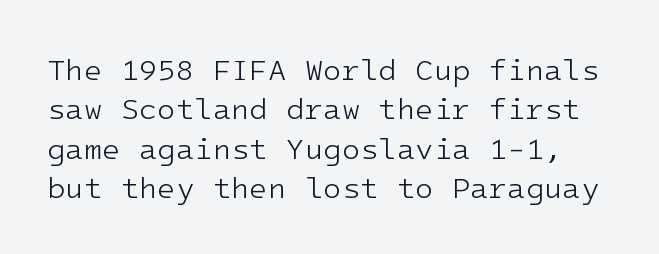
Q: Is the text bold? A: No.
Q: Is the text italic (slanted)? A: No, it is upright.
Q: Is the typeface a serif or a sans-serif typeface? A: Sans-serif.
Q: Is the text underlined? A: No.
Q: Is the spacing between letters normal or unusually wide? A: Normal.
Q: Is the spacing between lines tight, normal or loose? A: Normal.
Q: Width (condensed, normal, or wide)? A: Normal.
Q: Stroke contrast? A: Low.
Q: x-height? A: Medium.
